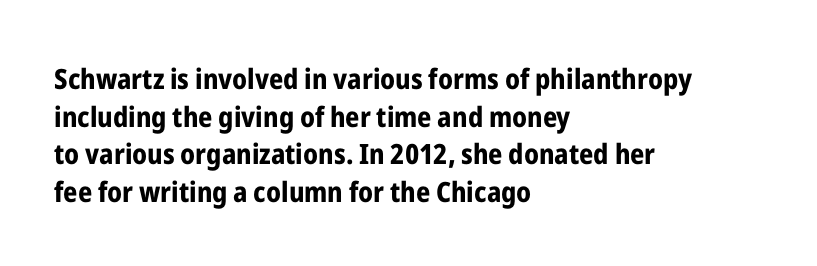
The line texture is even and compact thanks to regular tracking. A dark, heavy texture on the line: the type is bold. A student would call this left alignment; a typographer would say flush left, rag right. These lines sit exactly where default settings would place them. Descender tails drop into unmarked territory. Are there feet on the stems? There aren't — it's a sans.
